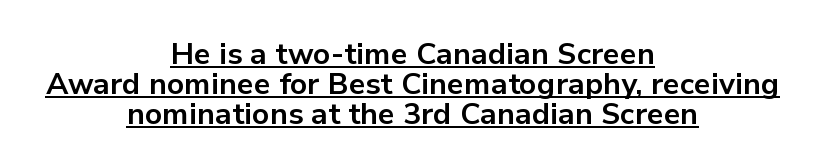
{"serif": "no", "italic": "no", "bold": "yes", "weight": "bold", "width": "normal", "stroke_contrast": "low", "x_height": "medium", "monospaced": "no", "underline": "yes", "align": "center", "line_spacing": "tight", "line_spacing_ratio": 1.0, "letter_spacing": "normal", "letter_spacing_em": 0.0, "glyph_px": 30}
